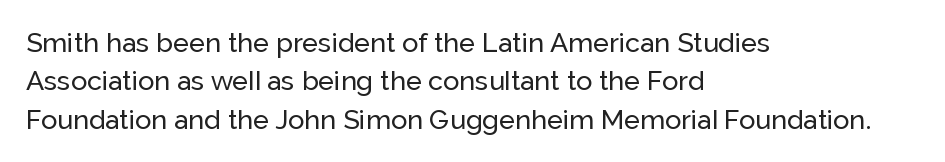
{"italic": "no", "underline": "no", "align": "left", "line_spacing": "normal", "line_spacing_ratio": 1.42, "letter_spacing": "normal", "letter_spacing_em": 0.0, "glyph_px": 27}
